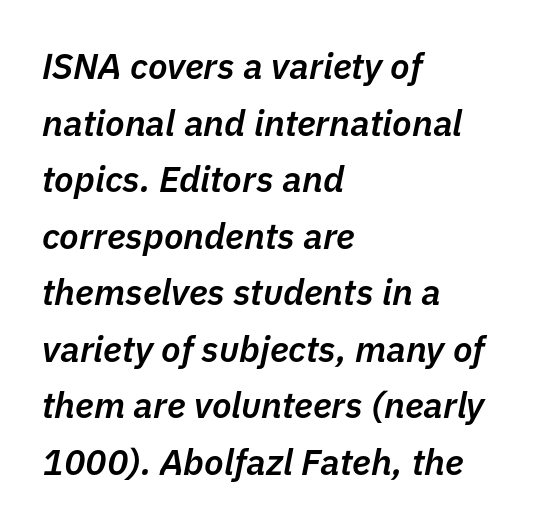
Q: Is the text bold? A: Semi-bold.
Q: Is the text italic (slanted)? A: Yes, it leans right by about 11 degrees.
Q: Is the text underlined? A: No.
Q: How is the paragraph aligned? A: Left-aligned.
Q: Is the spacing between letters normal or unusually wide? A: Normal.
Q: Is the spacing between lines tight, normal or loose? A: Normal.
Q: Width (condensed, normal, or wide)? A: Normal.
Q: Stroke contrast? A: Low.
Q: x-height? A: Medium.
Q: Monospaced? A: No.
